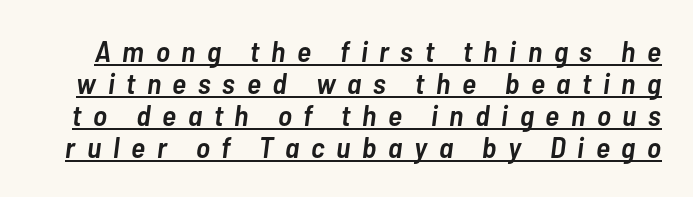
The image shows 30 px semibold, condensed type, italic (leaning right); set tight line spacing (1.07x), unusually wide letter spacing (+0.39 em), underlined; low stroke contrast and a medium x-height.
